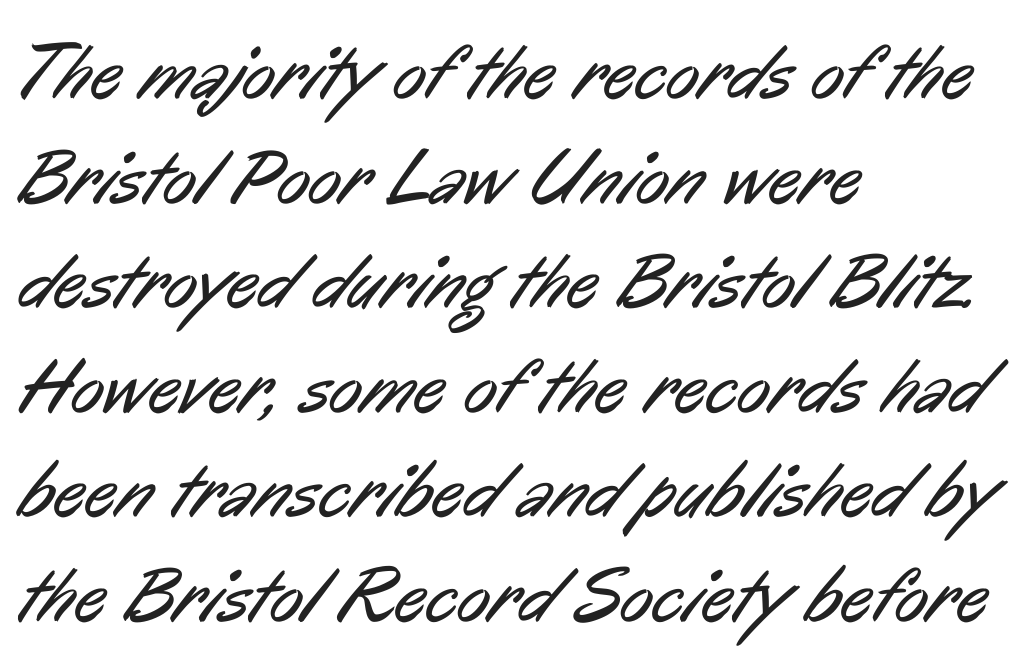
The image shows 78 px regular-weight, condensed sans-serif type; set left-aligned, normal line spacing (1.34x), normal letter spacing, not underlined; low stroke contrast and a medium x-height.
